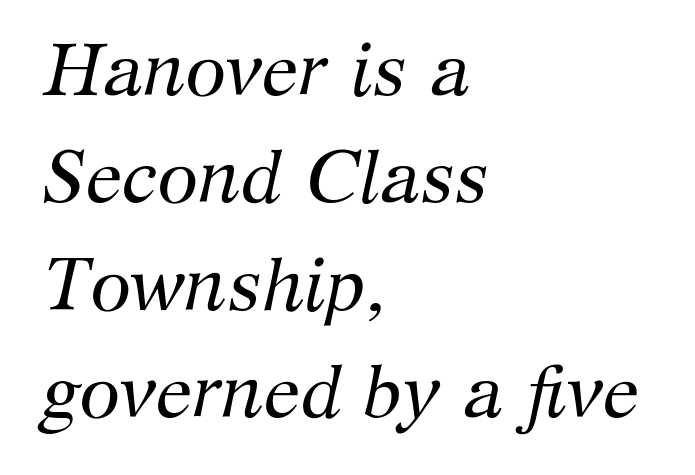
Q: Is the text bold? A: No.
Q: Is the text italic (slanted)? A: Yes, it leans right by about 12 degrees.
Q: Is the typeface a serif or a sans-serif typeface? A: Serif.
Q: Is the text underlined? A: No.
Q: How is the paragraph aligned? A: Left-aligned.
Q: Is the spacing between letters normal or unusually wide? A: Normal.
Q: Is the spacing between lines tight, normal or loose? A: Normal.
Q: Width (condensed, normal, or wide)? A: Normal.
Q: Stroke contrast? A: Medium.
Q: x-height? A: Medium.
Q: Monospaced? A: No.
